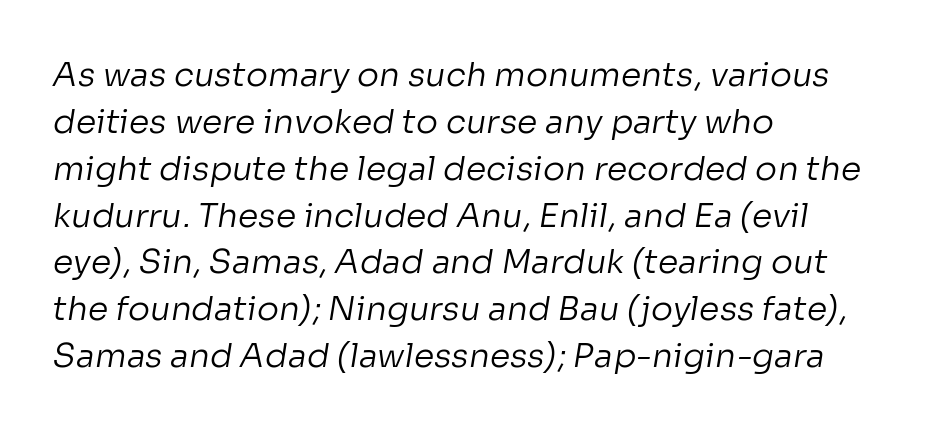
Notice how descenders clear the ascenders below comfortably — that's standard leading. The passage shown is typeset with a sans-serif family. The weight would be labelled regular, book, light, or lighter still. The letters advance in unequal steps, a hallmark of proportional type. A clean baseline with only descenders dipping below it.
